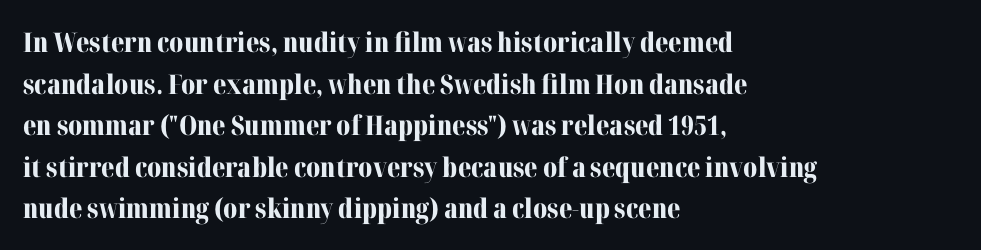
This sample keeps an unexceptional amount of space between lines. Which margin do the lines hug? The left one — the right edge is uneven. The specimen omits any rule beneath the text block's lines. Students, note that the glyphs here touch the page at normal intervals. This is heavy type, rendered in bold.
